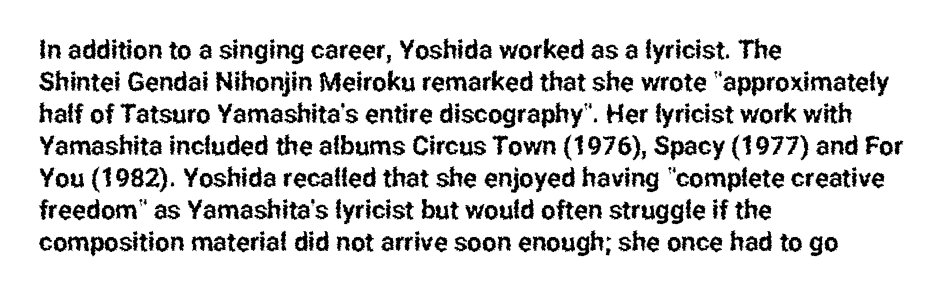
Q: Is the text italic (slanted)? A: No, it is upright.
Q: Is the text underlined? A: No.
Q: How is the paragraph aligned? A: Left-aligned.
Q: Is the spacing between letters normal or unusually wide? A: Normal.
